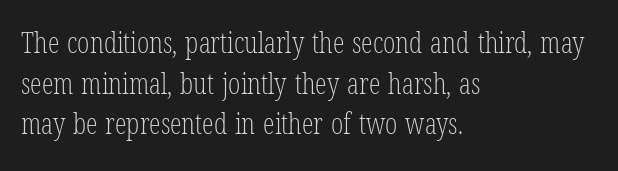
Q: Is the text bold? A: No.
Q: Is the text italic (slanted)? A: No, it is upright.
Q: Is the typeface a serif or a sans-serif typeface? A: Serif.
Q: Is the text underlined? A: No.
Q: How is the paragraph aligned? A: Left-aligned.
Q: Is the spacing between letters normal or unusually wide? A: Normal.
Q: Is the spacing between lines tight, normal or loose? A: Normal.
Q: Width (condensed, normal, or wide)? A: Condensed.
Q: Stroke contrast? A: Low.
Q: x-height? A: Medium.
Q: Monospaced? A: No.
